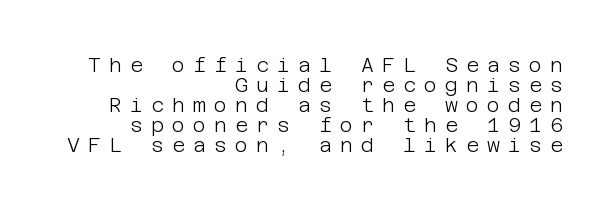
The image shows 20 px text type, upright; set right-aligned, tight line spacing (1.0x), unusually wide letter spacing (+0.4 em), not underlined.
